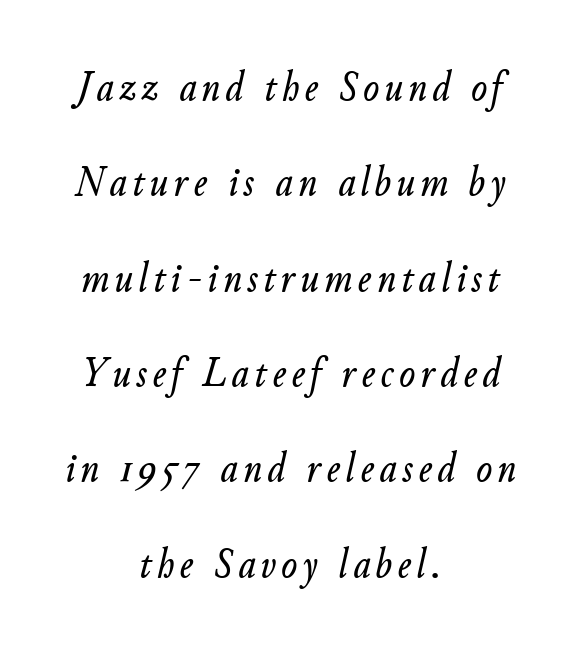
Q: Is the text italic (slanted)? A: Yes, it leans right by about 11 degrees.
Q: Is the text underlined? A: No.
Q: How is the paragraph aligned? A: Centered.
Q: Is the spacing between lines tight, normal or loose? A: Loose.
Q: Width (condensed, normal, or wide)? A: Normal.
Q: Stroke contrast? A: Low.
Q: x-height? A: Small.
Q: Monospaced? A: No.
